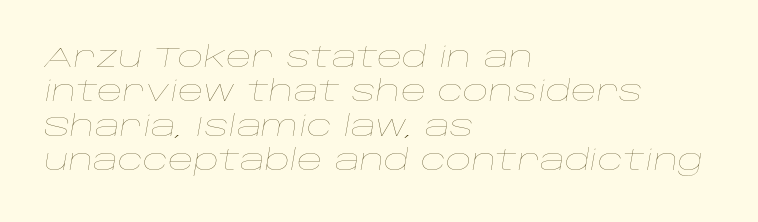
If you drew a ruler down the left edge, every line would touch it. Type without underlining. This is not heavy type; no bold has been used. Looks like regular typesetting: each glyph gets only the width it needs. Observe the ordinary spacing: letters are neighbours, not strangers. The rendering applies a slant to the glyphs.
